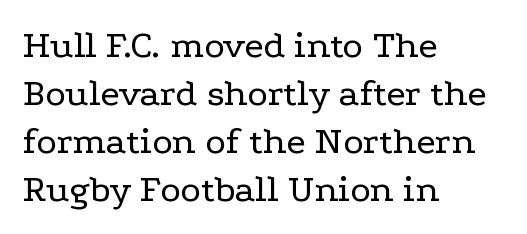
The image shows 39 px regular-weight, wide serif type, upright; set left-aligned, line spacing 1.23x, normal letter spacing, not underlined; low stroke contrast and a medium x-height.
